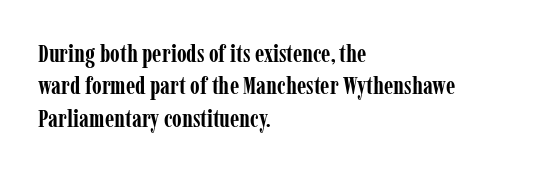
The image shows 25 px bold type, upright; set left-aligned, normal line spacing (1.3x), normal letter spacing, not underlined.
